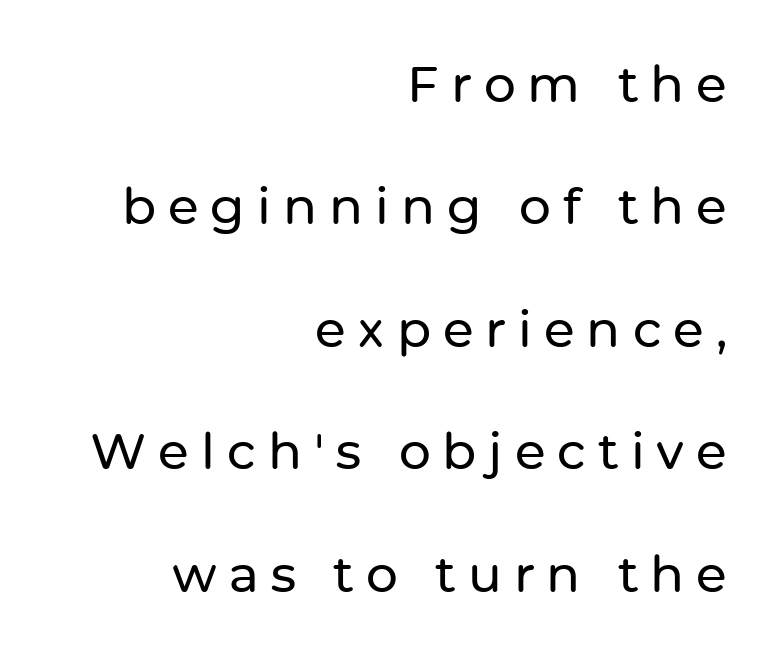
The image shows 50 px sans-serif type, upright; set right-aligned, loose line spacing (2.45x), unusually wide letter spacing (+0.24 em), not underlined; low stroke contrast and a medium x-height.
